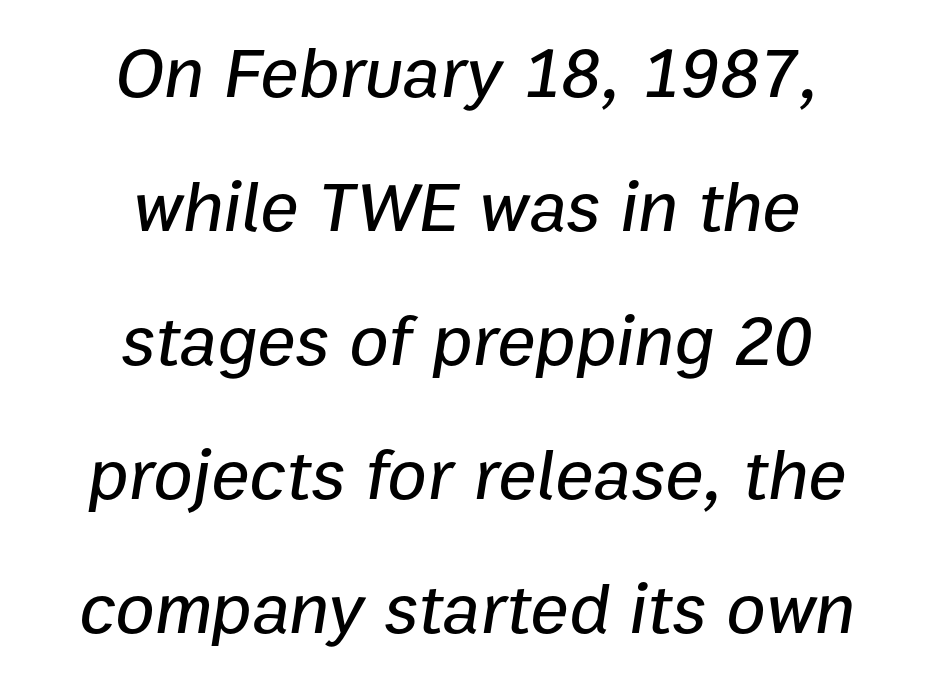
{"italic": "yes", "lean": "right", "slant_degrees": 9, "width": "normal", "stroke_contrast": "low", "x_height": "medium", "monospaced": "no", "underline": "no", "align": "center", "line_spacing_ratio": 1.86, "letter_spacing": "normal", "letter_spacing_em": 0.0, "glyph_px": 72}
